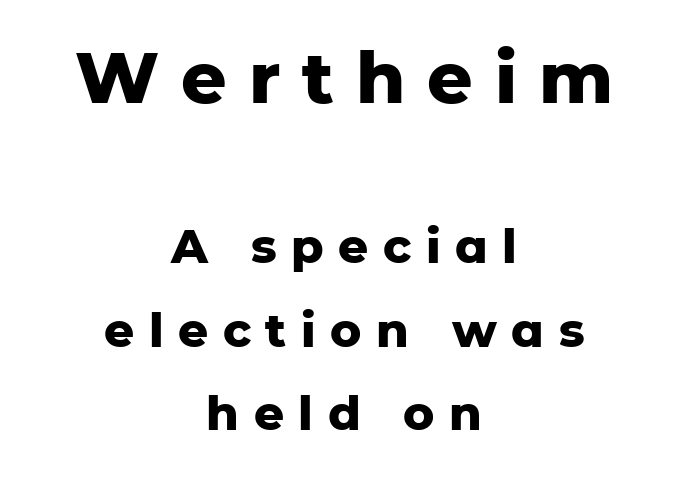
Students, this is bold: see how much ink each stroke carries. The whitespace from short lines is split evenly between both sides. Size contrast runs from large at the top to small at the bottom. Clear beneath every line of the passage. The glyphs in this specimen are sans serif.
